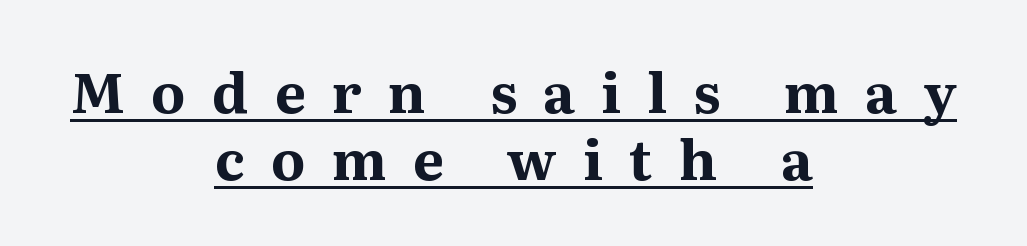
{"serif": "yes", "italic": "no", "bold": "yes", "weight": "bold", "width": "normal", "stroke_contrast": "medium", "x_height": "medium", "monospaced": "no", "underline": "yes", "align": "center", "line_spacing_ratio": 1.22, "letter_spacing": "wide", "letter_spacing_em": 0.48, "glyph_px": 55}
